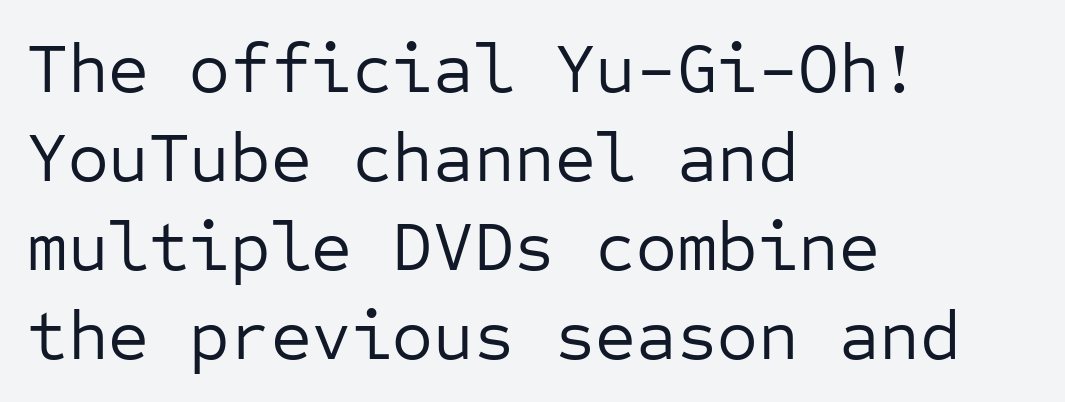
Evenly set lines give the paragraph a standard silhouette. A typesetter would mark this as roman, not italic. The passage shown is not underscored anywhere. Monospaced: the letters line up in strict vertical columns. The weight would be labelled regular, book, light, or lighter still. Where is the straight margin? On the left.
